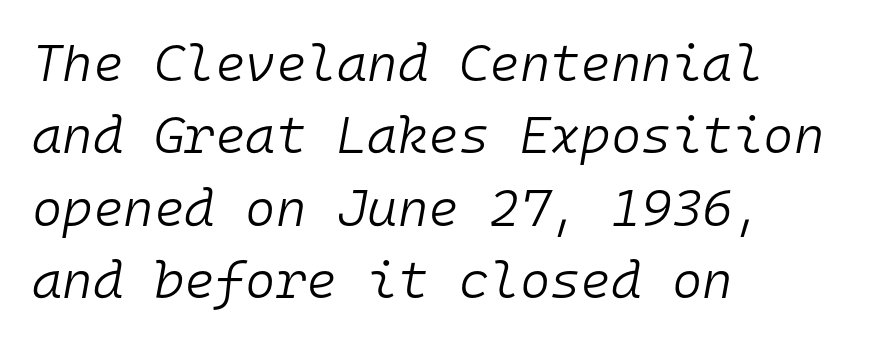
The image shows 52 px light type, italic (leaning right), monospaced; set left-aligned, normal line spacing (1.39x), normal letter spacing, not underlined; low stroke contrast and a medium x-height.
